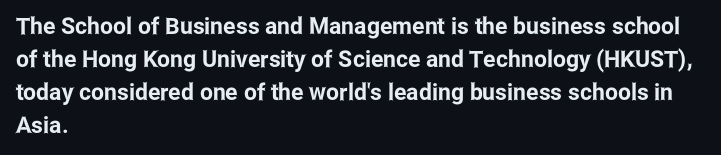
The image shows 23 px text type, upright; set left-aligned, normal line spacing (1.43x), normal letter spacing, not underlined.
